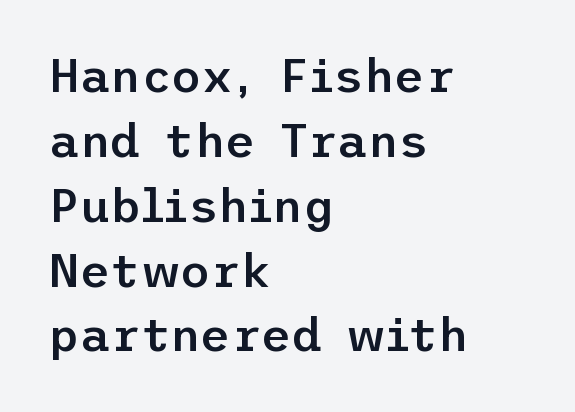
The face used here is a semibold: visibly heavier than regular, lighter than bold. Honestly, the row spacing looks completely unremarkable. Do the letters lean? They stand straight. These lines keep a tight, regular rhythm from letter to letter.
